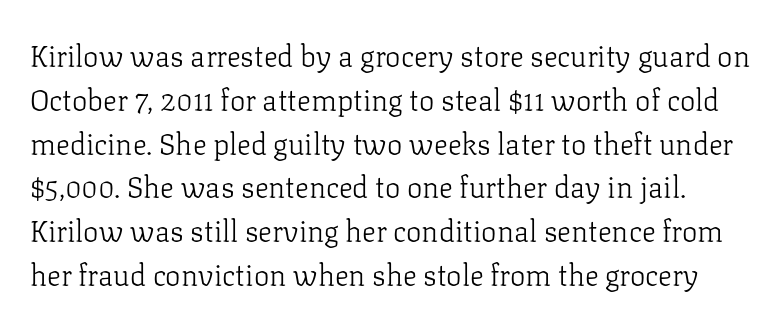
Q: Is the text bold? A: No.
Q: Is the text italic (slanted)? A: No, it is upright.
Q: Is the typeface a serif or a sans-serif typeface? A: Serif.
Q: Is the text underlined? A: No.
Q: Is the spacing between letters normal or unusually wide? A: Normal.
Q: Is the spacing between lines tight, normal or loose? A: Normal.
Q: Width (condensed, normal, or wide)? A: Normal.
Q: Stroke contrast? A: Low.
Q: x-height? A: Medium.
Q: Monospaced? A: No.
